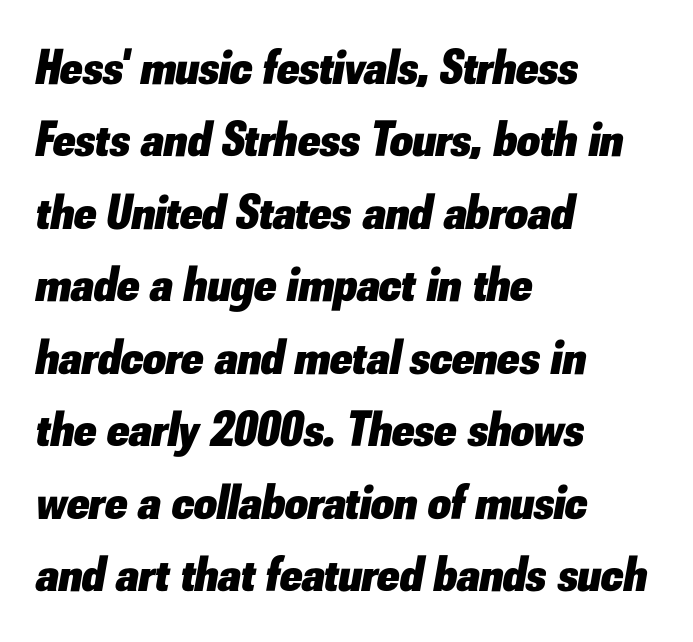
{"italic": "yes", "lean": "right", "slant_degrees": 10, "bold": "yes", "weight": "heavy", "width": "normal", "stroke_contrast": "low", "x_height": "small", "monospaced": "no", "underline": "no", "align": "left", "line_spacing": "normal", "line_spacing_ratio": 1.45, "letter_spacing": "normal", "letter_spacing_em": 0.0, "glyph_px": 50}
